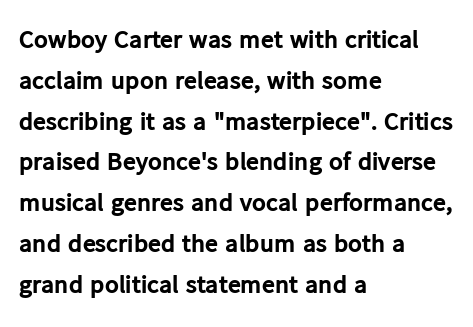
Q: Is the text bold? A: Yes.
Q: Is the text italic (slanted)? A: No, it is upright.
Q: Is the text underlined? A: No.
Q: How is the paragraph aligned? A: Left-aligned.
Q: Is the spacing between letters normal or unusually wide? A: Normal.
Q: Is the spacing between lines tight, normal or loose? A: Normal.
